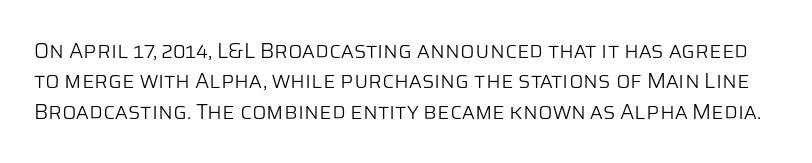
The image shows 21 px text type, upright; set normal line spacing (1.45x), normal letter spacing, not underlined.
